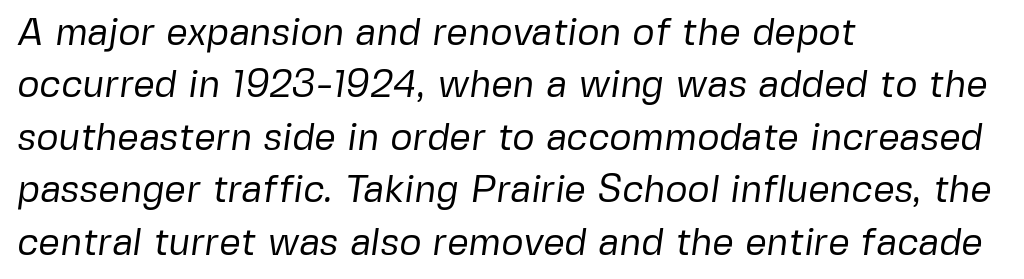
The image shows 38 px regular-weight sans-serif type; set left-aligned, normal line spacing (1.38x), normal letter spacing, not underlined; low stroke contrast and a medium x-height.
